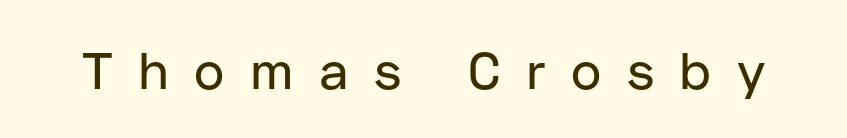
Character widths vary here, with narrow letters taking less room than wide ones. Just letters on the line, the space beneath them empty. These lines were composed using upright roman letters. Tracking here is generous; glyphs stand well apart from one another. A sans-serif font was chosen for this passage.
